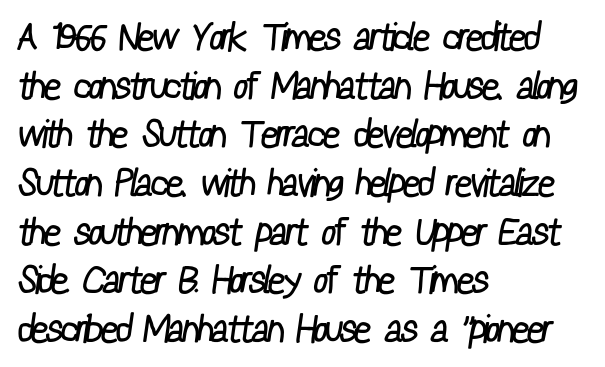
A typesetter would label this face a sans. Summary of vertical rhythm: regular, with standard interline spacing. The face looks like a standard text weight, possibly lighter. The face used here is rendered with its standard letterfit. A typesetter would call this proportional, since set widths differ per character. Horizontally, the lines are justified to the leading edge only.
